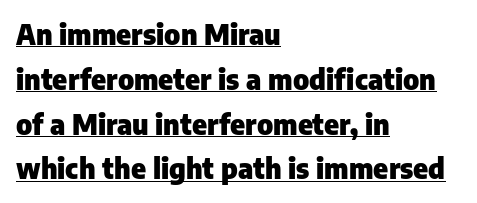
{"serif": "no", "italic": "no", "bold": "yes", "weight": "heavy", "width": "normal", "stroke_contrast": "low", "x_height": "medium", "monospaced": "no", "underline": "yes", "align": "left", "line_spacing": "normal", "line_spacing_ratio": 1.6, "letter_spacing": "normal", "letter_spacing_em": 0.0, "glyph_px": 28}
